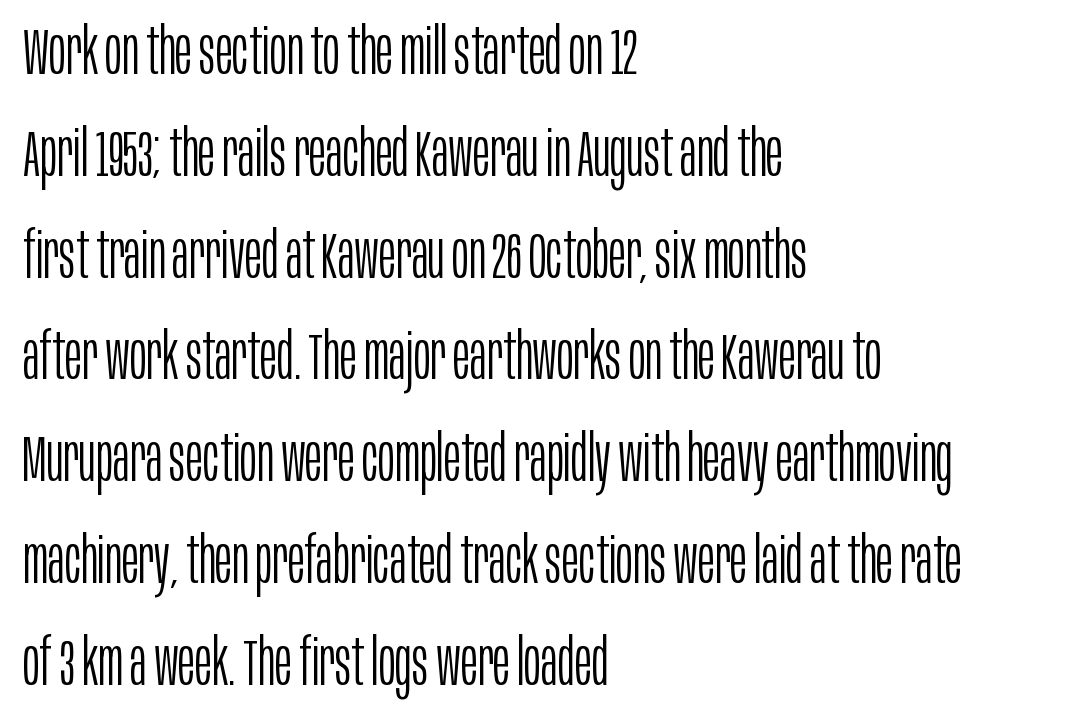
Is this a heavy cut? Hardly; it is regular or lighter. The tracking reads as untouched default to a designer's eye. Unmarked baselines from the first word to the last. The paragraph has a hard left edge and a soft right edge. These lines were composed using upright roman letters.
